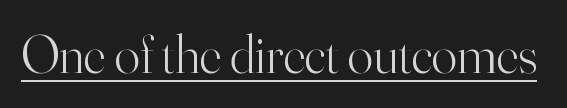
Q: Is the text bold? A: No.
Q: Is the text italic (slanted)? A: No, it is upright.
Q: Is the typeface a serif or a sans-serif typeface? A: Serif.
Q: Is the text underlined? A: Yes.
Q: Is the spacing between letters normal or unusually wide? A: Normal.
Q: Width (condensed, normal, or wide)? A: Normal.
Q: Stroke contrast? A: High.
Q: x-height? A: Small.
Q: Monospaced? A: No.
